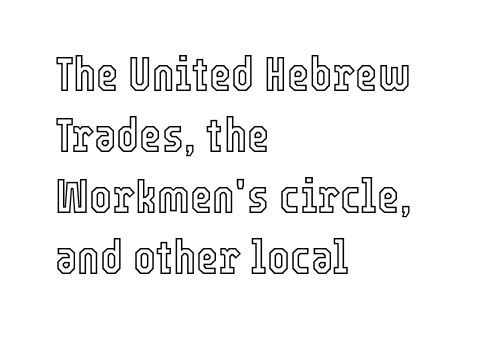
Q: Is the text italic (slanted)? A: No, it is upright.
Q: Is the text underlined? A: No.
Q: How is the paragraph aligned? A: Left-aligned.
Q: Is the spacing between letters normal or unusually wide? A: Normal.
Q: Is the spacing between lines tight, normal or loose? A: Normal.
Q: Width (condensed, normal, or wide)? A: Condensed.
Q: x-height? A: Medium.
Q: Monospaced? A: No.
